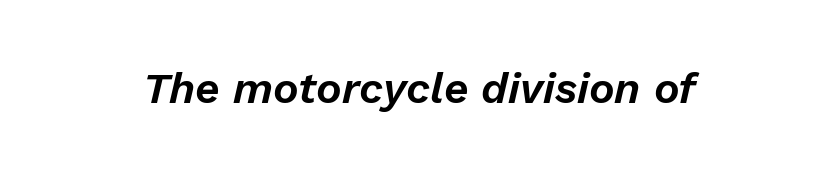
{"italic": "yes", "lean": "right", "slant_degrees": 13, "width": "normal", "stroke_contrast": "low", "x_height": "medium", "monospaced": "no", "underline": "no", "letter_spacing": "normal", "letter_spacing_em": 0.0, "glyph_px": 43}
